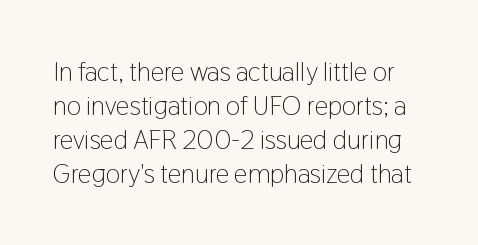
{"italic": "no", "bold": "no", "underline": "no", "line_spacing": "normal", "line_spacing_ratio": 1.26, "letter_spacing": "normal", "letter_spacing_em": 0.0, "glyph_px": 27}
